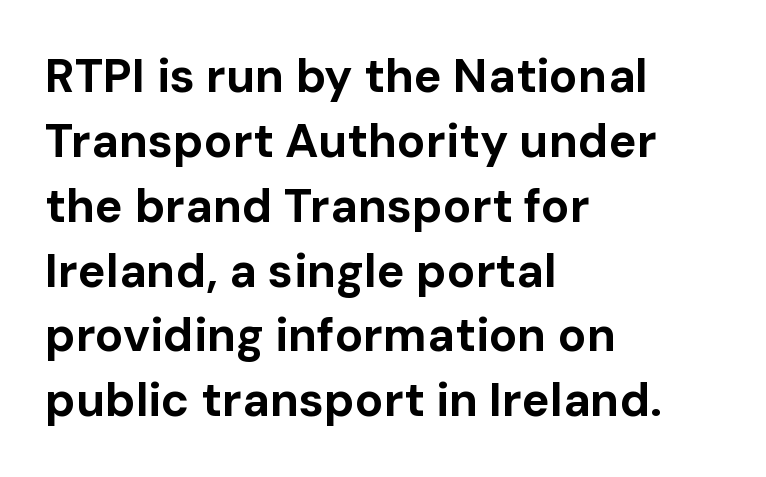
Q: Is the text bold? A: Yes.
Q: Is the text italic (slanted)? A: No, it is upright.
Q: Is the typeface a serif or a sans-serif typeface? A: Sans-serif.
Q: Is the text underlined? A: No.
Q: How is the paragraph aligned? A: Left-aligned.
Q: Is the spacing between letters normal or unusually wide? A: Normal.
Q: Is the spacing between lines tight, normal or loose? A: Normal.
Q: Width (condensed, normal, or wide)? A: Normal.
Q: Stroke contrast? A: Low.
Q: x-height? A: Medium.
Q: Monospaced? A: No.
